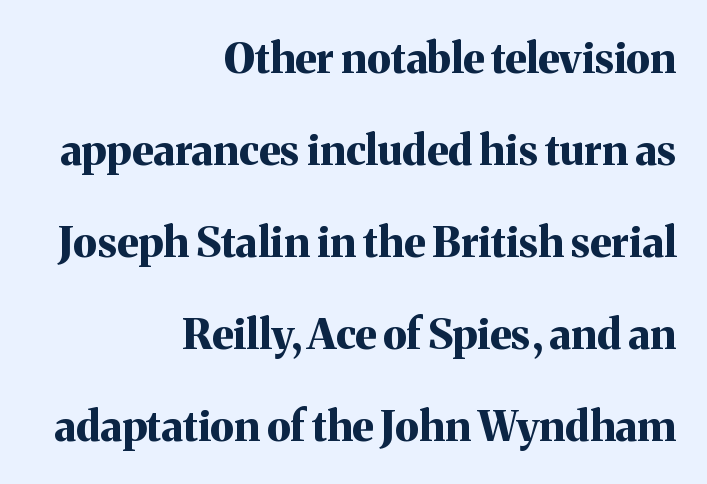
Is there much room between lines? Yes — plenty of vertical air separates them. Each letter keeps its own natural width here, so spacing adapts to shape. Characters remain perfectly vertical along every line. The gap between lines stays unmarked. Nothing unusual about the tracking: characters are spaced as the font intends. Casual observation: everything's shoved over to the right.
